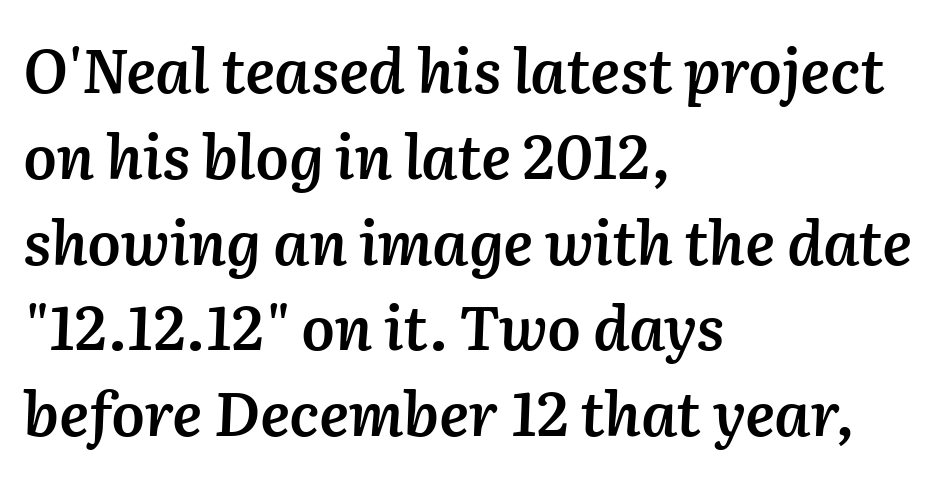
The image shows 60 px semibold type, italic (leaning right); set left-aligned, normal line spacing (1.43x), normal letter spacing, not underlined; medium stroke contrast and a medium x-height.
